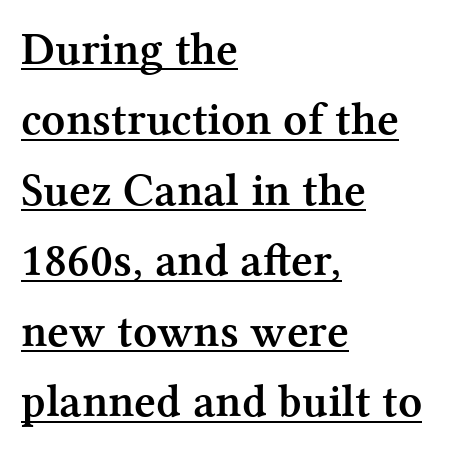
All the whitespace from short lines collects on the right. The passage shown is emphatically bold. These lines were composed using upright roman letters. In designer terms, the underline attribute is active on this setting.
